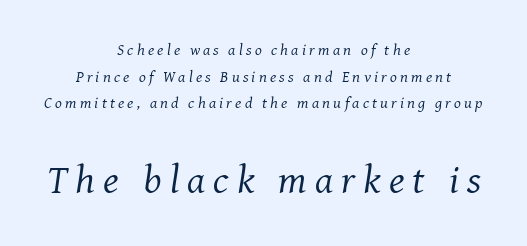
The image shows 40 px regular-weight serif type, italic (leaning right); set centered, normal line spacing (1.67x), unusually wide letter spacing (+0.2 em), not underlined; the second (bottom) block is 2.5x larger; medium stroke contrast and a medium x-height.
